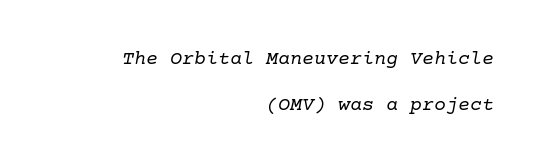
{"italic": "yes", "lean": "right", "slant_degrees": 10, "bold": "no", "underline": "no", "align": "right", "line_spacing": "loose", "line_spacing_ratio": 2.31, "letter_spacing": "normal", "letter_spacing_em": 0.0, "glyph_px": 20}
